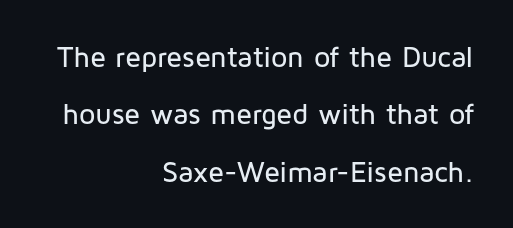
Q: Is the text italic (slanted)? A: No, it is upright.
Q: Is the typeface a serif or a sans-serif typeface? A: Sans-serif.
Q: Is the text underlined? A: No.
Q: How is the paragraph aligned? A: Right-aligned.
Q: Is the spacing between letters normal or unusually wide? A: Normal.
Q: Is the spacing between lines tight, normal or loose? A: Loose.
Q: Width (condensed, normal, or wide)? A: Normal.
Q: Stroke contrast? A: Low.
Q: x-height? A: Medium.
Q: Monospaced? A: No.
